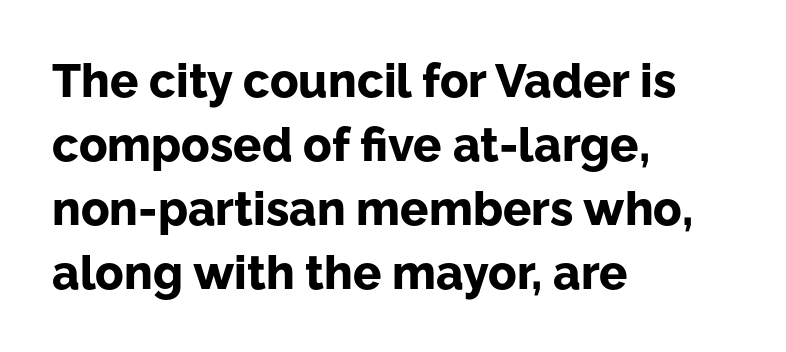
{"serif": "no", "italic": "no", "bold": "yes", "weight": "bold", "width": "normal", "stroke_contrast": "low", "x_height": "medium", "monospaced": "no", "underline": "no", "align": "left", "line_spacing": "normal", "line_spacing_ratio": 1.36, "letter_spacing": "normal", "letter_spacing_em": 0.0, "glyph_px": 47}
